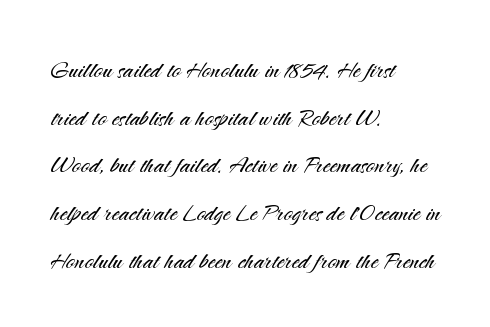
Q: Is the text bold? A: No.
Q: Is the text italic (slanted)? A: Yes.
Q: Is the typeface a serif or a sans-serif typeface? A: Sans-serif.
Q: Is the text underlined? A: No.
Q: How is the paragraph aligned? A: Left-aligned.
Q: Is the spacing between letters normal or unusually wide? A: Normal.
Q: Is the spacing between lines tight, normal or loose? A: Normal.
Q: Width (condensed, normal, or wide)? A: Normal.
Q: Stroke contrast? A: Medium.
Q: x-height? A: Small.
Q: Monospaced? A: No.
